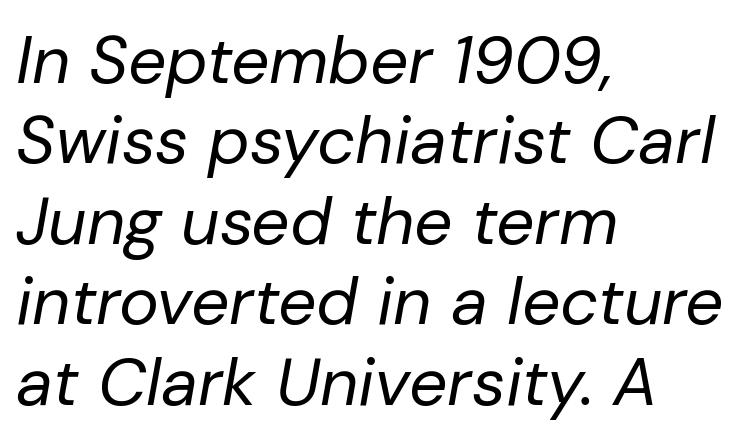
The image shows 67 px regular-weight type, italic (leaning right); set left-aligned, line spacing 1.2x, normal letter spacing, not underlined; low stroke contrast and a medium x-height.
